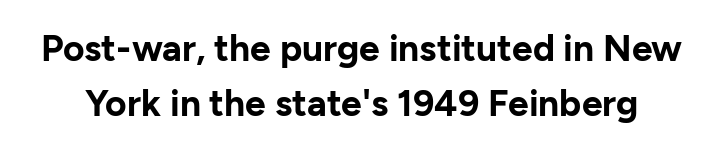
{"serif": "no", "italic": "no", "bold": "yes", "weight": "bold", "width": "normal", "stroke_contrast": "low", "x_height": "medium", "monospaced": "no", "underline": "no", "line_spacing": "normal", "line_spacing_ratio": 1.5, "letter_spacing": "normal", "letter_spacing_em": 0.0, "glyph_px": 37}
